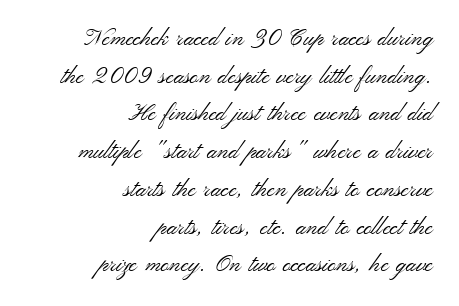
Decoration check: the copy has no underline. Horizontal bands of white between lines are of average thickness. Standard letterfit; no display-style spreading of the glyphs. The ragged edge is on the left, which tells us the setting is flush right.
